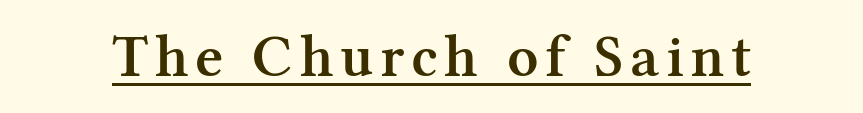
Q: Is the text bold? A: Semi-bold.
Q: Is the text italic (slanted)? A: No, it is upright.
Q: Is the typeface a serif or a sans-serif typeface? A: Serif.
Q: Is the text underlined? A: Yes.
Q: Width (condensed, normal, or wide)? A: Normal.
Q: Stroke contrast? A: Medium.
Q: x-height? A: Medium.
Q: Monospaced? A: No.
